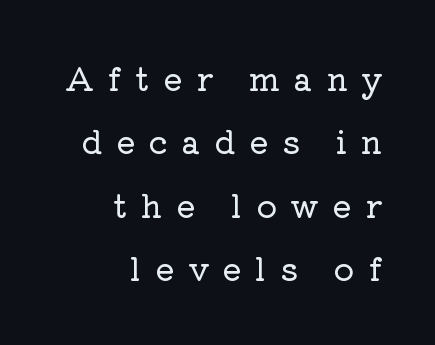
Q: Is the text italic (slanted)? A: No, it is upright.
Q: Is the typeface a serif or a sans-serif typeface? A: Serif.
Q: Is the text underlined? A: No.
Q: How is the paragraph aligned? A: Right-aligned.
Q: Is the spacing between letters normal or unusually wide? A: Unusually wide.
Q: Is the spacing between lines tight, normal or loose? A: Loose.
Q: Width (condensed, normal, or wide)? A: Normal.
Q: Stroke contrast? A: Low.
Q: x-height? A: Medium.
Q: Monospaced? A: No.
